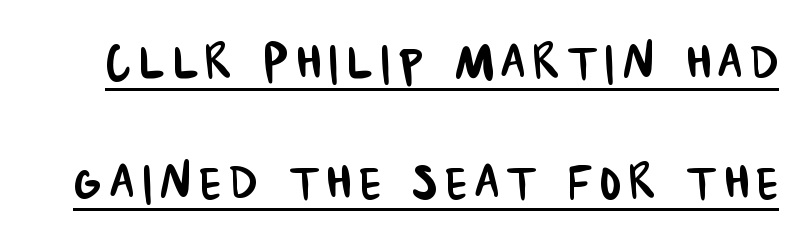
Q: Is the typeface a serif or a sans-serif typeface? A: Sans-serif.
Q: Is the text underlined? A: Yes.
Q: Width (condensed, normal, or wide)? A: Condensed.
Q: Stroke contrast? A: Low.
Q: x-height? A: Large.
Q: Monospaced? A: No.
